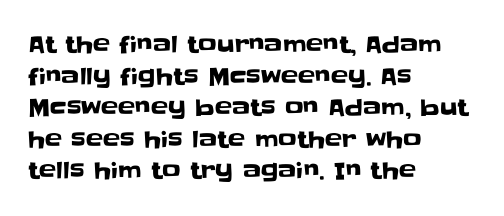
The letterforms sit shoulder to shoulder at normal distance. The paragraph has a hard left edge and a soft right edge. A clean baseline with only descenders dipping below it. No italicization has been applied; the sample stays upright.
